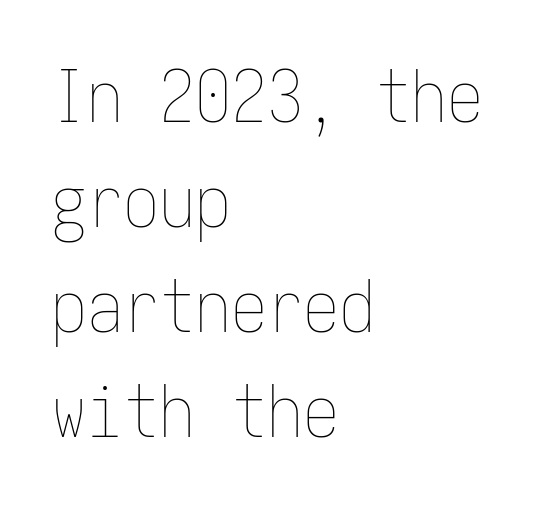
Q: Is the text bold? A: No.
Q: Is the text italic (slanted)? A: No, it is upright.
Q: Is the text underlined? A: No.
Q: How is the paragraph aligned? A: Left-aligned.
Q: Is the spacing between letters normal or unusually wide? A: Normal.
Q: Is the spacing between lines tight, normal or loose? A: Normal.
Q: Width (condensed, normal, or wide)? A: Condensed.
Q: Stroke contrast? A: Low.
Q: x-height? A: Medium.
